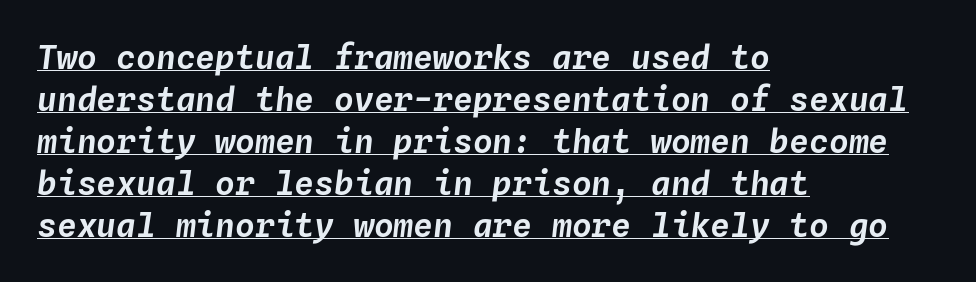
The image shows 33 px text type, italic (leaning right), monospaced; set left-aligned, normal line spacing (1.27x), normal letter spacing, underlined; low stroke contrast and a medium x-height.
